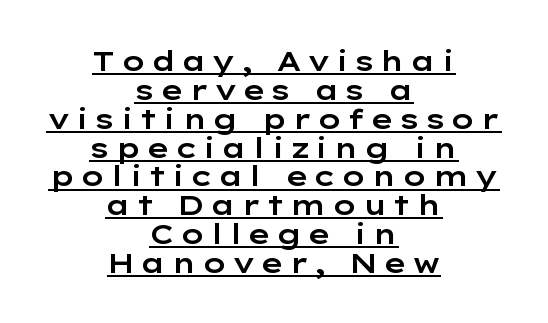
Q: Is the text italic (slanted)? A: No, it is upright.
Q: Is the typeface a serif or a sans-serif typeface? A: Sans-serif.
Q: Is the text underlined? A: Yes.
Q: How is the paragraph aligned? A: Centered.
Q: Is the spacing between lines tight, normal or loose? A: Tight.
Q: Width (condensed, normal, or wide)? A: Wide.
Q: Stroke contrast? A: Low.
Q: x-height? A: Medium.
Q: Monospaced? A: No.
